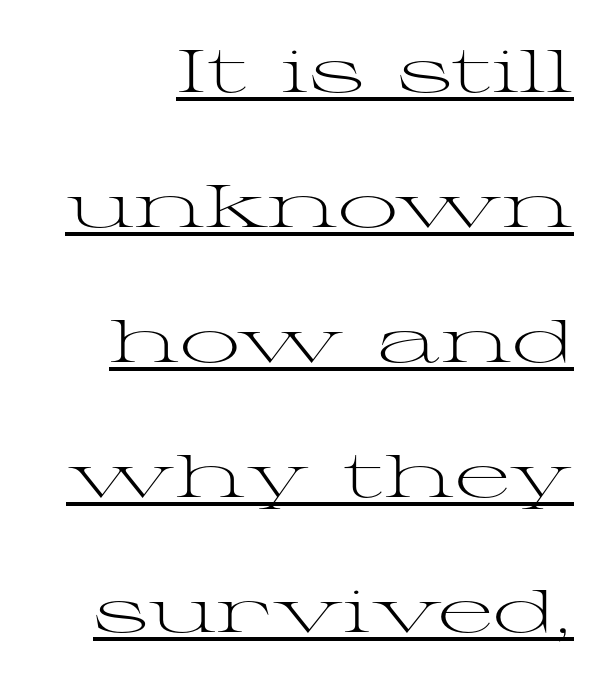
Q: Is the text bold? A: No.
Q: Is the text italic (slanted)? A: No, it is upright.
Q: Is the typeface a serif or a sans-serif typeface? A: Serif.
Q: Is the text underlined? A: Yes.
Q: Is the spacing between letters normal or unusually wide? A: Normal.
Q: Is the spacing between lines tight, normal or loose? A: Loose.
Q: Width (condensed, normal, or wide)? A: Wide.
Q: Stroke contrast? A: Medium.
Q: x-height? A: Medium.
Q: Monospaced? A: No.
